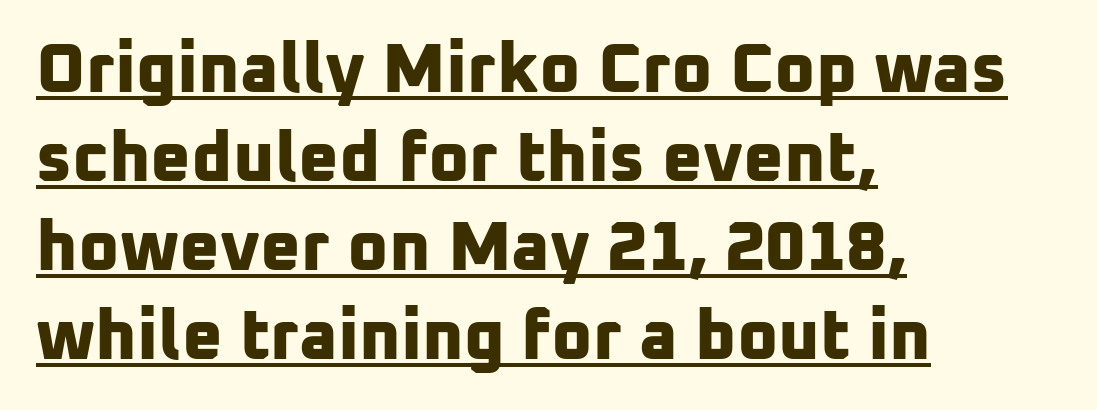
Q: Is the text bold? A: Yes.
Q: Is the typeface a serif or a sans-serif typeface? A: Sans-serif.
Q: Is the text underlined? A: Yes.
Q: How is the paragraph aligned? A: Left-aligned.
Q: Is the spacing between letters normal or unusually wide? A: Normal.
Q: Is the spacing between lines tight, normal or loose? A: Normal.
Q: Width (condensed, normal, or wide)? A: Normal.
Q: Stroke contrast? A: Low.
Q: x-height? A: Medium.
Q: Monospaced? A: No.
